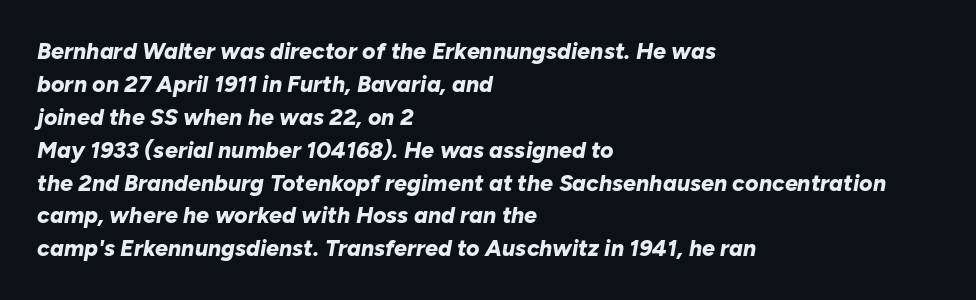
The strokes are fattened all the way to bold. Quick note: interline space is typical. A typesetter would mark this as italic. This rendering leaves character spacing at its baseline value. Horizontal alignment here is leftward, the default for most running prose. Check the space under the baseline: it is left empty.
